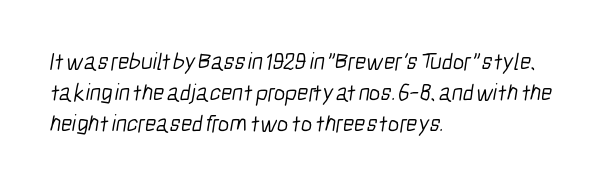
The image shows 24 px text type; set left-aligned, normal line spacing (1.3x), normal letter spacing, not underlined.
